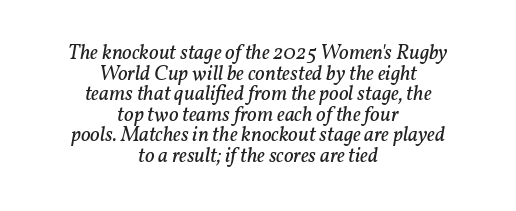
Q: Is the text bold? A: No.
Q: Is the text italic (slanted)? A: Yes, it leans right by about 11 degrees.
Q: Is the text underlined? A: No.
Q: How is the paragraph aligned? A: Centered.
Q: Is the spacing between letters normal or unusually wide? A: Normal.
Q: Is the spacing between lines tight, normal or loose? A: Tight.
